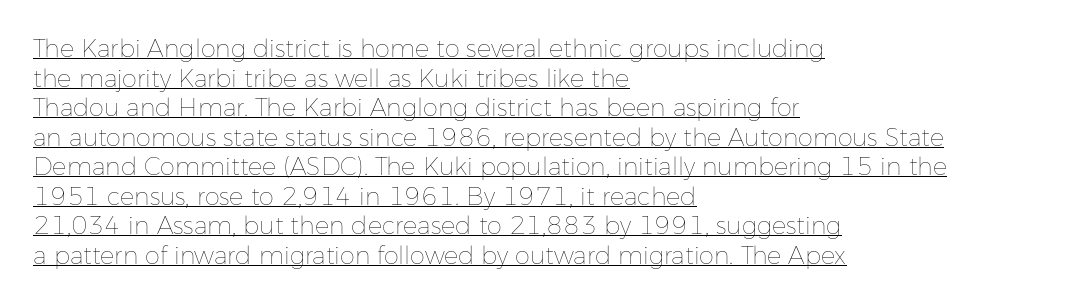
The image shows 24 px text type, upright; set left-aligned, line spacing 1.23x, normal letter spacing, underlined.
